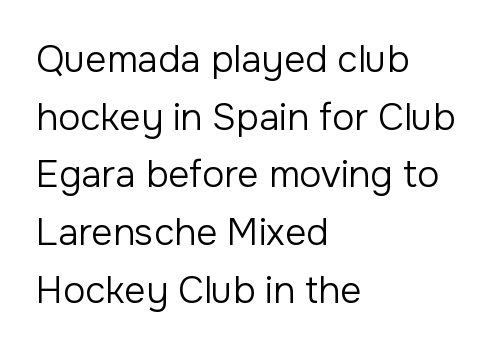
The image shows 37 px regular-weight sans-serif type, upright; set left-aligned, normal line spacing (1.56x), normal letter spacing, not underlined; low stroke contrast and a medium x-height.
